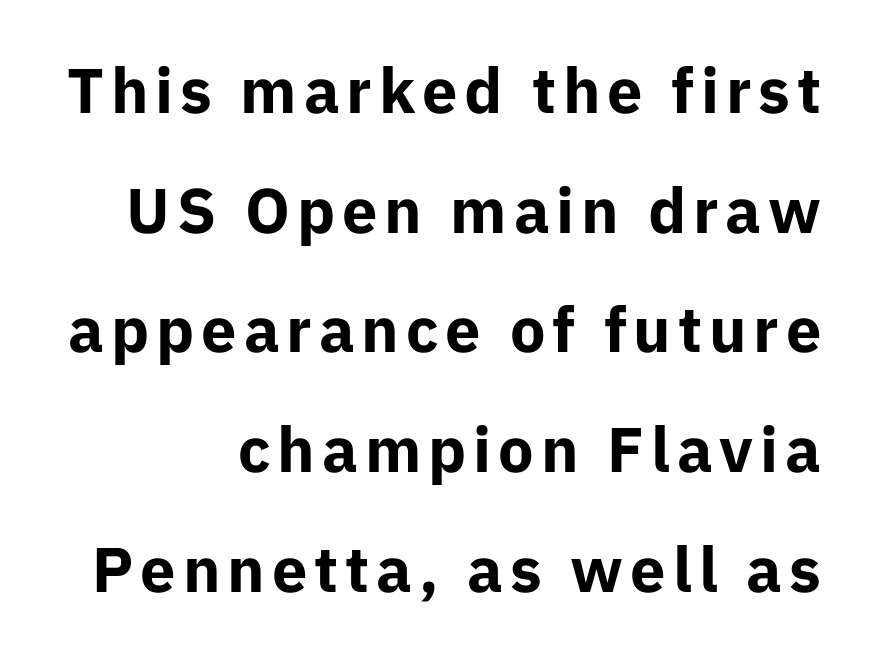
Note the varied advance widths — an 'i' is clearly narrower than an 'm'. Is the block centered? No — it sits flush against the right margin. Regarding leading, the lines here are spaced well apart. The font's upright variant was chosen for this text. The glyphs in this specimen are sans serif.
